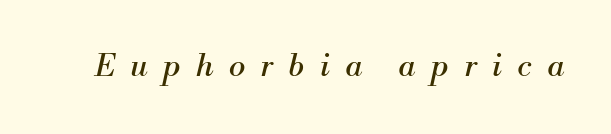
{"serif": "yes", "italic": "yes", "lean": "right", "slant_degrees": 13, "bold": "no", "weight": "regular", "width": "normal", "stroke_contrast": "medium", "x_height": "small", "monospaced": "no", "underline": "no", "letter_spacing": "wide", "letter_spacing_em": 0.49, "glyph_px": 31}
